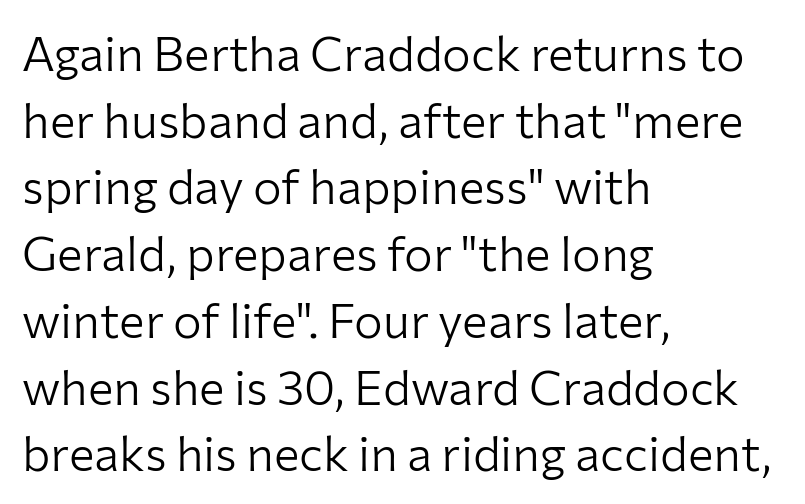
Q: Is the text bold? A: No.
Q: Is the text italic (slanted)? A: No, it is upright.
Q: Is the typeface a serif or a sans-serif typeface? A: Sans-serif.
Q: Is the text underlined? A: No.
Q: How is the paragraph aligned? A: Left-aligned.
Q: Is the spacing between letters normal or unusually wide? A: Normal.
Q: Is the spacing between lines tight, normal or loose? A: Normal.
Q: Width (condensed, normal, or wide)? A: Normal.
Q: Stroke contrast? A: Low.
Q: x-height? A: Medium.
Q: Monospaced? A: No.
